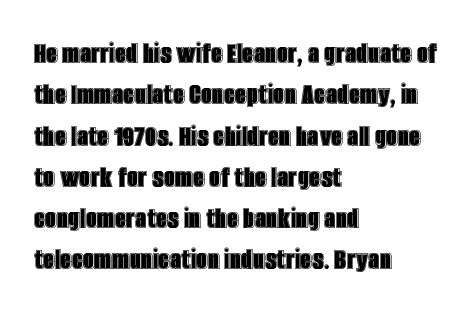
{"italic": "no", "width": "condensed", "x_height": "large", "monospaced": "no", "underline": "no", "align": "left", "line_spacing": "normal", "line_spacing_ratio": 1.29, "letter_spacing": "normal", "letter_spacing_em": 0.0, "glyph_px": 32}
